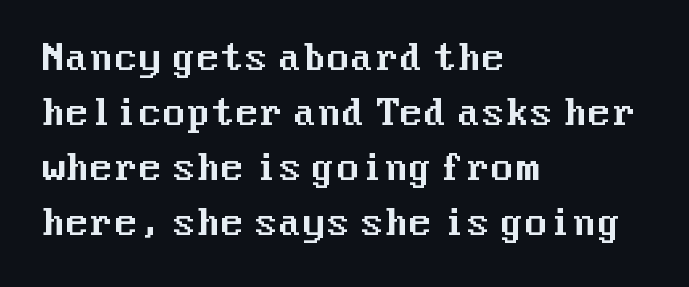
The image shows 35 px sans-serif type, upright; set left-aligned, normal line spacing (1.57x), normal letter spacing, not underlined; medium stroke contrast and a medium x-height.
